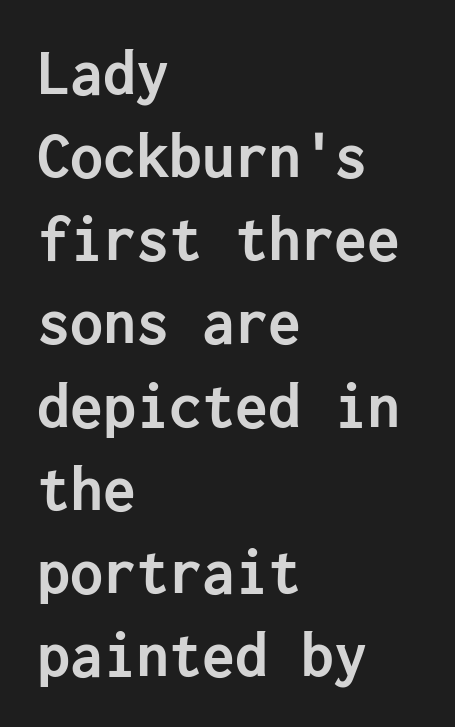
The image shows 66 px semibold sans-serif type, upright; set left-aligned, normal line spacing (1.26x), normal letter spacing, not underlined; low stroke contrast and a medium x-height.
